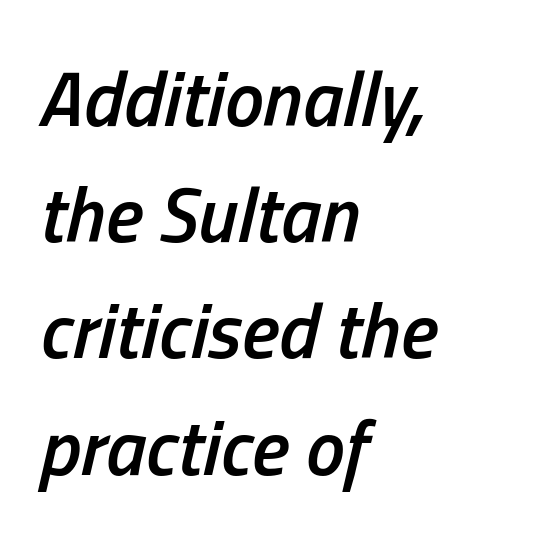
Q: Is the text bold? A: Semi-bold.
Q: Is the text italic (slanted)? A: Yes, it leans right by about 13 degrees.
Q: Is the text underlined? A: No.
Q: How is the paragraph aligned? A: Left-aligned.
Q: Is the spacing between letters normal or unusually wide? A: Normal.
Q: Is the spacing between lines tight, normal or loose? A: Normal.
Q: Width (condensed, normal, or wide)? A: Condensed.
Q: Stroke contrast? A: Low.
Q: x-height? A: Medium.
Q: Monospaced? A: No.
